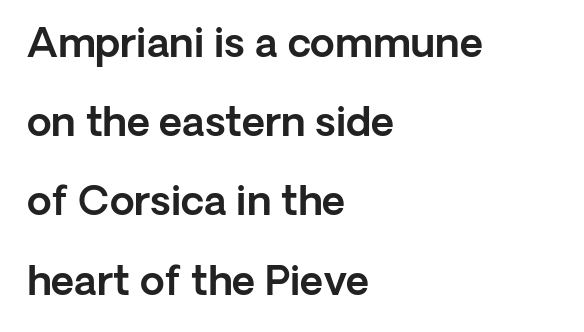
Q: Is the text italic (slanted)? A: No, it is upright.
Q: Is the typeface a serif or a sans-serif typeface? A: Sans-serif.
Q: Is the text underlined? A: No.
Q: How is the paragraph aligned? A: Left-aligned.
Q: Is the spacing between letters normal or unusually wide? A: Normal.
Q: Is the spacing between lines tight, normal or loose? A: Loose.
Q: Width (condensed, normal, or wide)? A: Normal.
Q: x-height? A: Medium.
Q: Monospaced? A: No.
